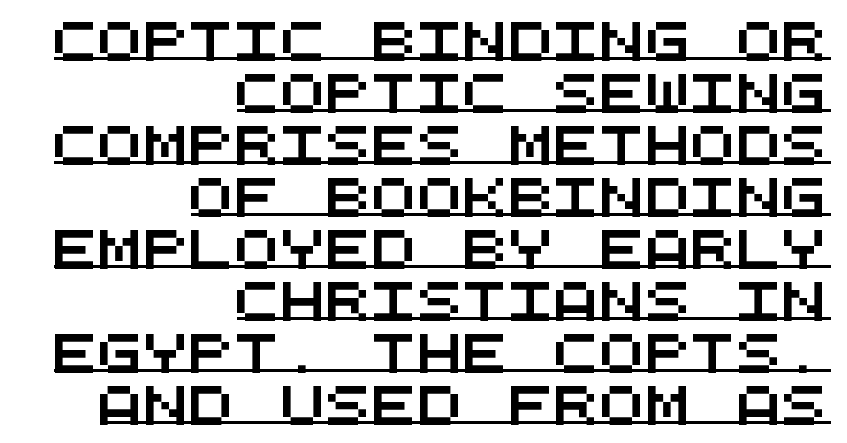
{"serif": "no", "width": "wide", "stroke_contrast": "medium", "x_height": "large", "monospaced": "yes", "underline": "yes", "align": "right", "line_spacing": "normal", "line_spacing_ratio": 1.37, "letter_spacing": "normal", "letter_spacing_em": 0.0, "glyph_px": 38}
